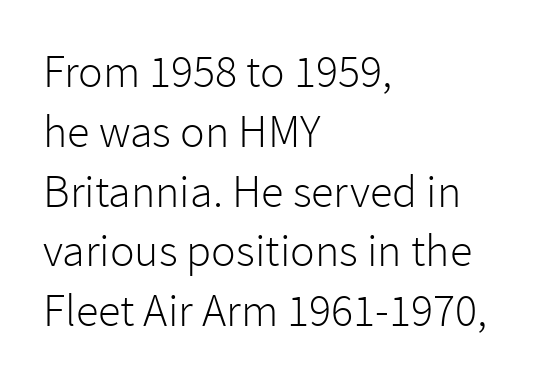
{"serif": "no", "italic": "no", "bold": "no", "weight": "light", "width": "normal", "stroke_contrast": "low", "x_height": "medium", "monospaced": "no", "underline": "no", "align": "left", "line_spacing": "normal", "line_spacing_ratio": 1.3, "letter_spacing": "normal", "letter_spacing_em": 0.0, "glyph_px": 46}
